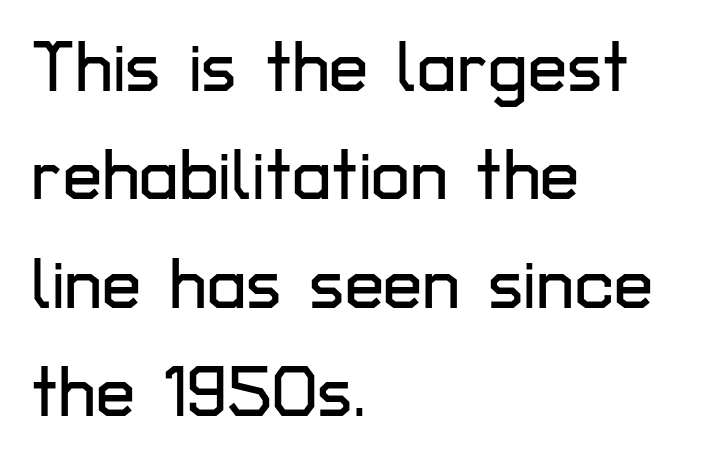
The image shows 70 px sans-serif type, upright; set left-aligned, normal line spacing (1.55x), normal letter spacing, not underlined; low stroke contrast and a medium x-height.
